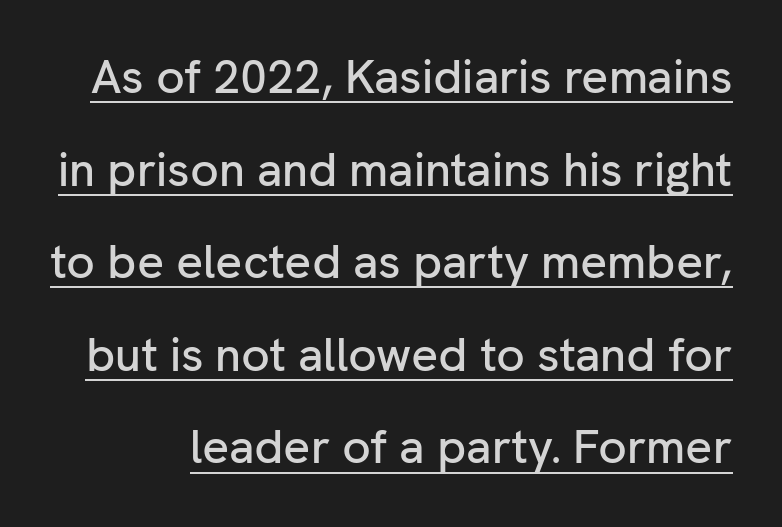
The image shows 47 px sans-serif type, upright; set loose line spacing (1.97x), normal letter spacing, underlined; low stroke contrast and a medium x-height.
